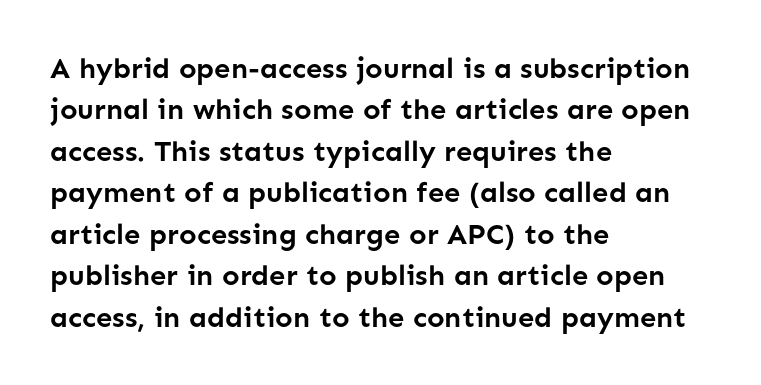
The image shows 29 px semibold sans-serif type, upright; set left-aligned, normal line spacing (1.43x), normal letter spacing, not underlined; low stroke contrast and a medium x-height.
